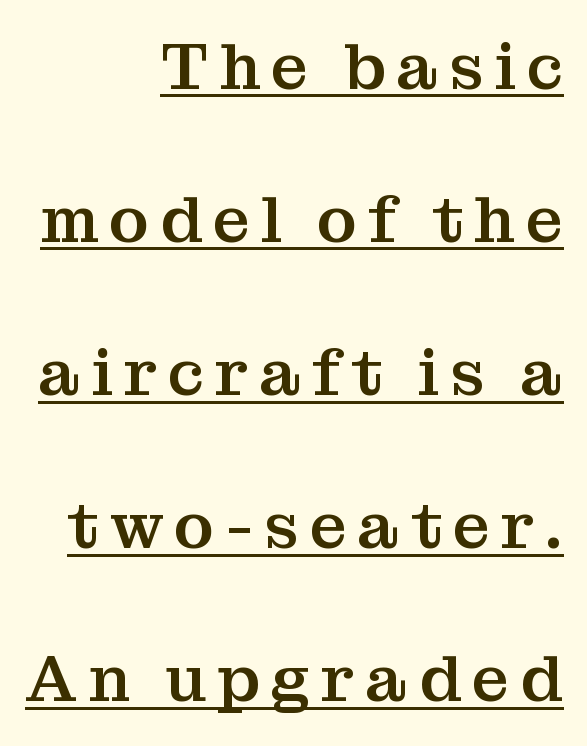
Q: Is the text italic (slanted)? A: No, it is upright.
Q: Is the typeface a serif or a sans-serif typeface? A: Serif.
Q: Is the text underlined? A: Yes.
Q: How is the paragraph aligned? A: Right-aligned.
Q: Is the spacing between lines tight, normal or loose? A: Loose.
Q: Width (condensed, normal, or wide)? A: Normal.
Q: Stroke contrast? A: Medium.
Q: x-height? A: Medium.
Q: Monospaced? A: No.
